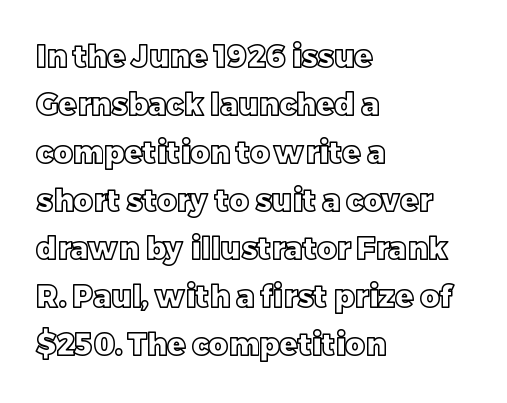
The baseline area is clear. Varying glyph widths throughout — classic text-font behaviour. Does the lettering tilt? It doesn't — this is upright. No extra tracking has been applied to these lines. Baseline-to-baseline distance is the conventional proportion of letter height. The text block is weighted toward the left margin, trailing off unevenly rightward.
